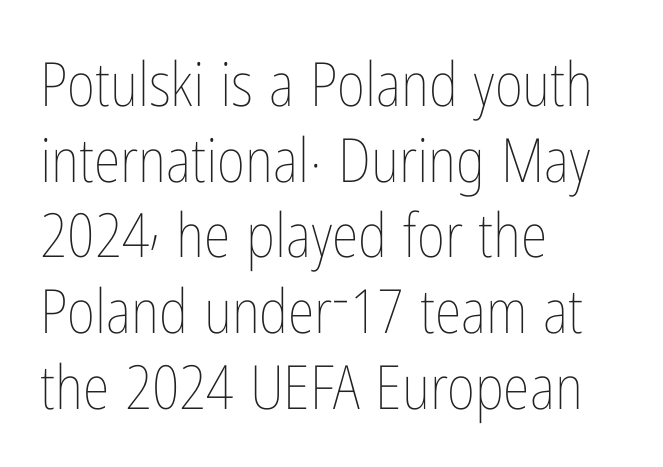
{"italic": "no", "bold": "no", "weight": "thin", "width": "condensed", "stroke_contrast": "low", "x_height": "medium", "monospaced": "no", "underline": "no", "align": "left", "line_spacing_ratio": 1.24, "letter_spacing": "normal", "letter_spacing_em": 0.0, "glyph_px": 61}
